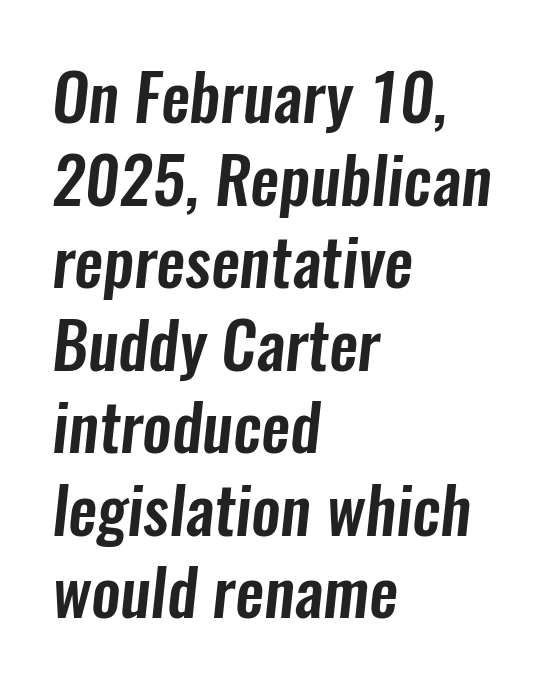
Regarding serifs, this sample does without them. The face used here is proportionally spaced, like ordinary book or web type. The space beneath each line is pristine and unruled. This sample keeps an unexceptional amount of space between lines.
